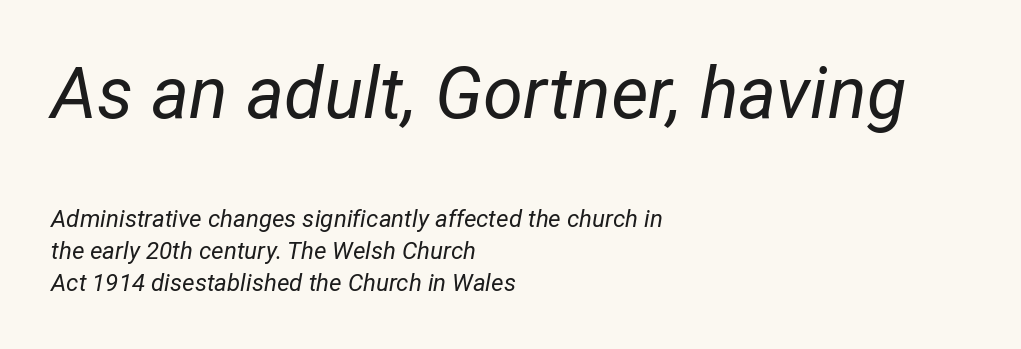
The image shows 72 px regular-weight type, italic (leaning right); set left-aligned, normal line spacing (1.33x), normal letter spacing, not underlined; the first (top) block is 3.0x larger; low stroke contrast and a medium x-height.
